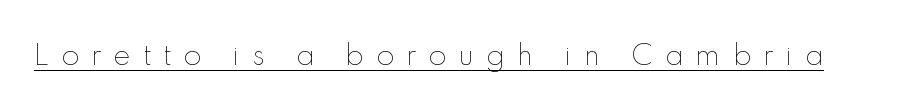
{"italic": "no", "bold": "no", "underline": "yes", "letter_spacing": "wide", "letter_spacing_em": 0.48, "glyph_px": 26}
